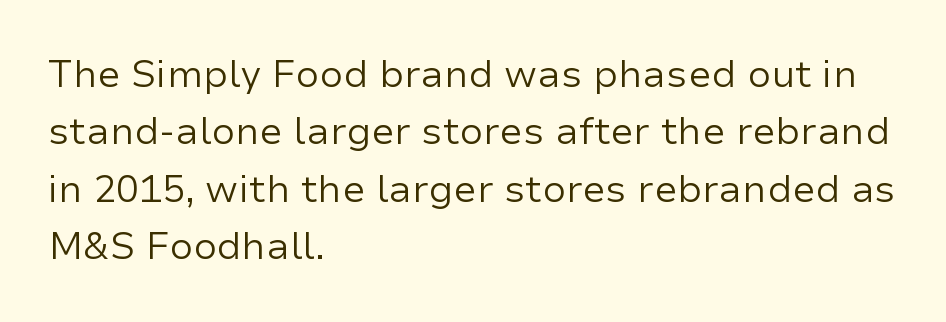
Q: Is the text bold? A: No.
Q: Is the text italic (slanted)? A: No, it is upright.
Q: Is the typeface a serif or a sans-serif typeface? A: Sans-serif.
Q: Is the text underlined? A: No.
Q: How is the paragraph aligned? A: Left-aligned.
Q: Is the spacing between letters normal or unusually wide? A: Normal.
Q: Is the spacing between lines tight, normal or loose? A: Normal.
Q: Width (condensed, normal, or wide)? A: Normal.
Q: Stroke contrast? A: Low.
Q: x-height? A: Medium.
Q: Monospaced? A: No.
